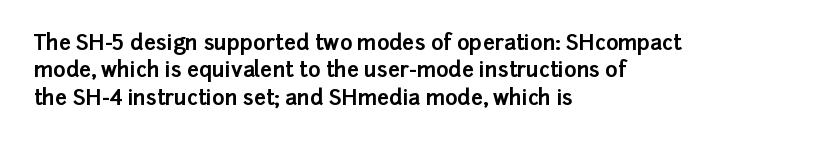
Q: Is the text bold? A: Yes.
Q: Is the text italic (slanted)? A: No, it is upright.
Q: Is the text underlined? A: No.
Q: How is the paragraph aligned? A: Left-aligned.
Q: Is the spacing between letters normal or unusually wide? A: Normal.
Q: Is the spacing between lines tight, normal or loose? A: Normal.
